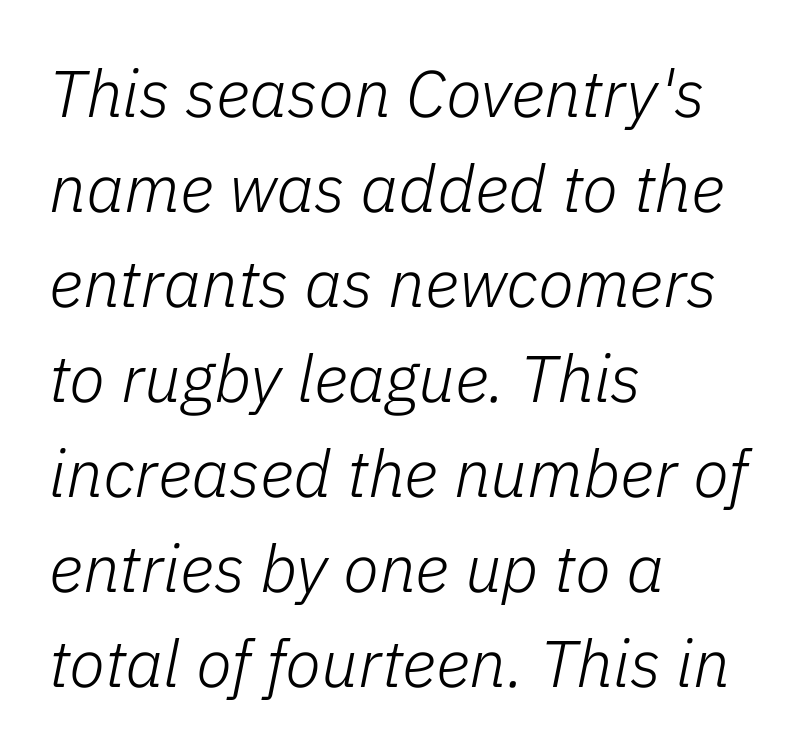
Reading down the column, the eye jumps a familiar distance to each next line. The ragged edge is on the right, which tells us the setting is flush left. Descender tails drop into unmarked territory. Style check: oblique. The passage shown has conventional tracking throughout. Is the stroke heavy? The answer is a plain regular-or-lighter.
